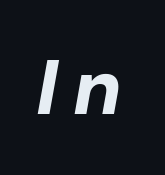
Q: Is the text bold? A: Yes.
Q: Is the text italic (slanted)? A: Yes, it leans right by about 10 degrees.
Q: Is the text underlined? A: No.
Q: Width (condensed, normal, or wide)? A: Normal.
Q: Stroke contrast? A: Low.
Q: x-height? A: Medium.
Q: Monospaced? A: No.
